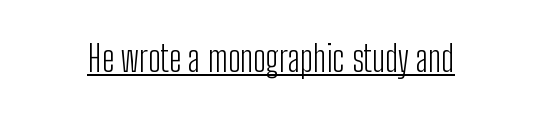
The passage shown is typed in a proportional face where columns would drift. The lettering stays uniformly vertical, giving the passage a roman look. Decoration check: the copy is underlined. The cut favours lightness, reaching ordinary text weight at its darkest.
